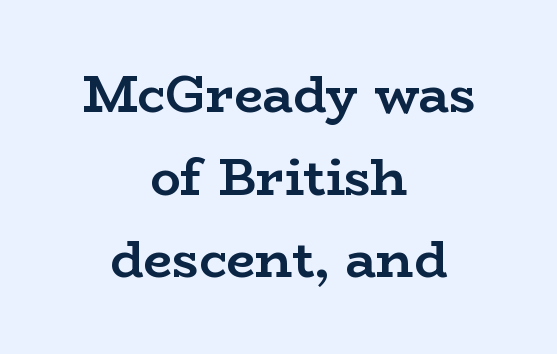
The image shows 51 px semibold, wide serif type, upright; set centered, normal line spacing (1.62x), normal letter spacing, not underlined; low stroke contrast and a medium x-height.
